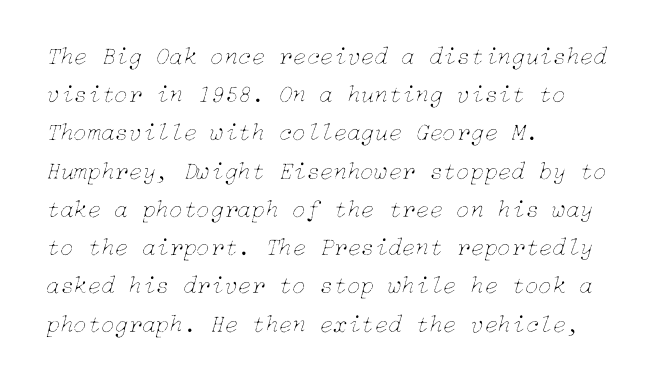
The image shows 25 px text type, italic (leaning right); set left-aligned, normal line spacing (1.53x), normal letter spacing, not underlined.
